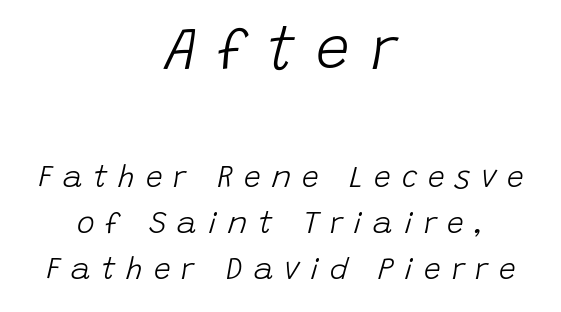
Q: Is the text bold? A: No.
Q: Is the text italic (slanted)? A: Yes, it leans right by about 15 degrees.
Q: Is the text underlined? A: No.
Q: How is the paragraph aligned? A: Centered.
Q: Is the spacing between letters normal or unusually wide? A: Unusually wide.
Q: Is the spacing between lines tight, normal or loose? A: Normal.
Q: Which block of text is set in a larger size, the first (top) or the second (bottom)? A: The first (top) one.
Q: Width (condensed, normal, or wide)? A: Normal.
Q: Stroke contrast? A: Low.
Q: x-height? A: Large.
Q: Monospaced? A: No.
